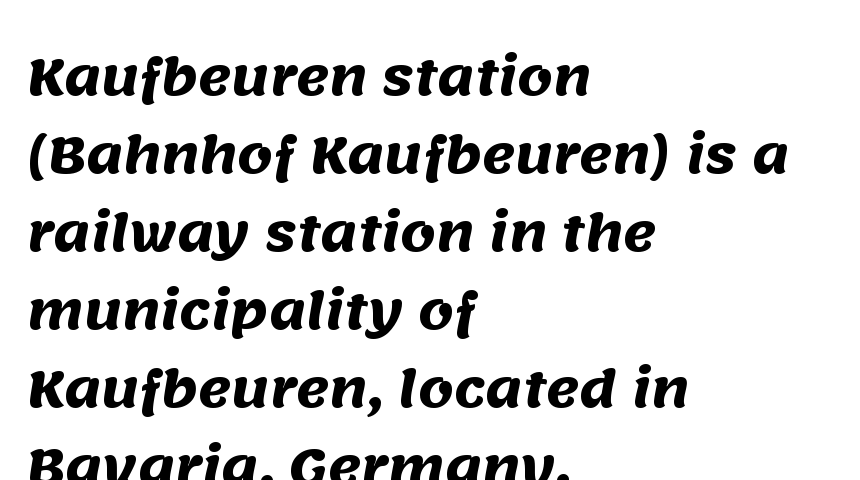
The image shows 50 px heavy sans-serif type; set left-aligned, normal line spacing (1.56x), normal letter spacing, not underlined; medium stroke contrast and a large x-height.
